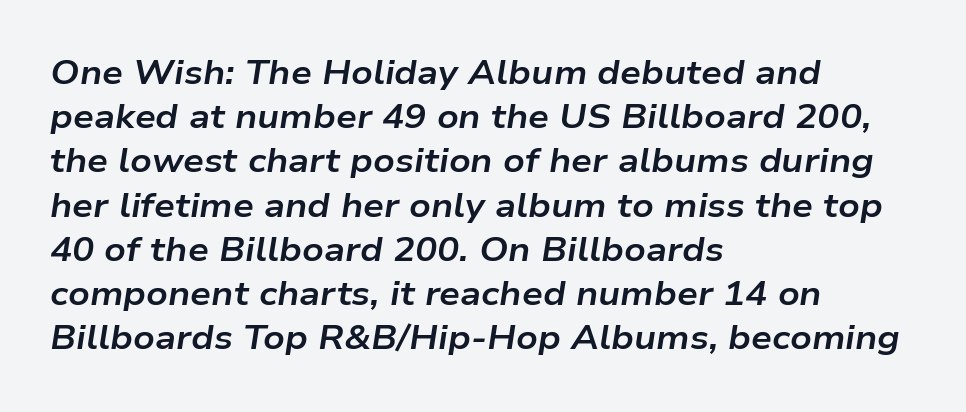
The image shows 33 px bold, wide type, italic (leaning right); set left-aligned, normal line spacing (1.34x), normal letter spacing, not underlined; low stroke contrast and a medium x-height.
